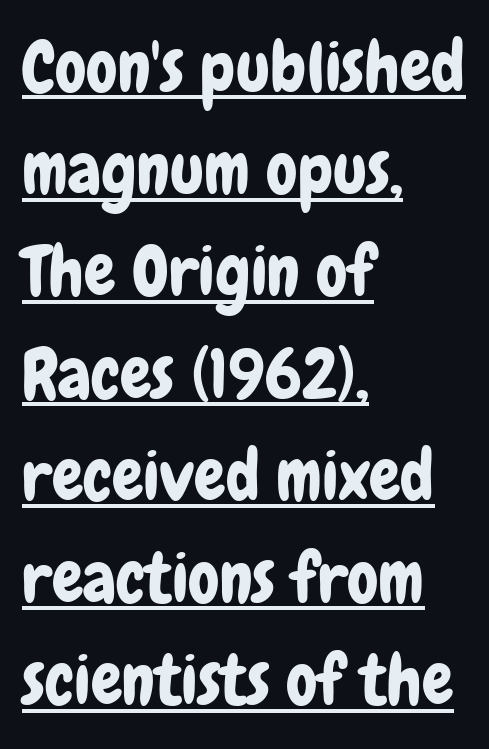
{"serif": "no", "italic": "no", "width": "condensed", "stroke_contrast": "low", "x_height": "medium", "monospaced": "no", "underline": "yes", "align": "left", "line_spacing": "normal", "line_spacing_ratio": 1.46, "letter_spacing": "normal", "letter_spacing_em": 0.0, "glyph_px": 70}
